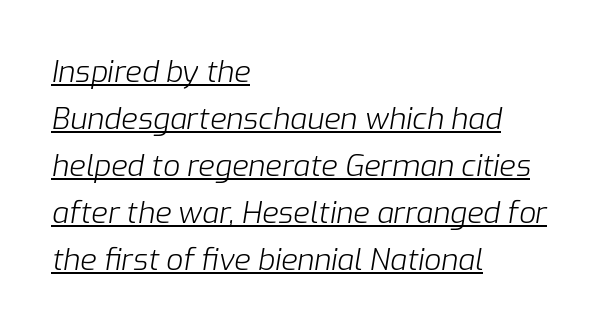
Varying glyph widths throughout — classic text-font behaviour. Observe the lean: these are italic letterforms. The passage shown has conventional tracking throughout. Decoration check: the copy is underlined.
